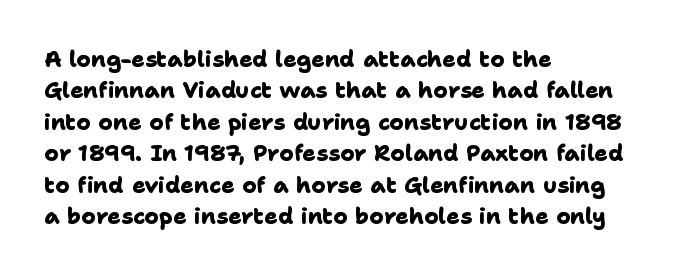
Q: Is the text bold? A: Yes.
Q: Is the text underlined? A: No.
Q: How is the paragraph aligned? A: Left-aligned.
Q: Is the spacing between letters normal or unusually wide? A: Normal.
Q: Is the spacing between lines tight, normal or loose? A: Normal.
